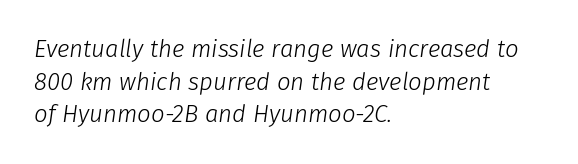
The image shows 24 px text type, italic (leaning right); set left-aligned, normal line spacing (1.36x), normal letter spacing, not underlined.
